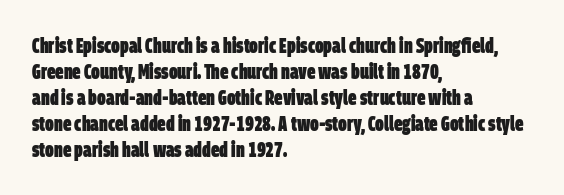
The image shows 21 px bold type; set left-aligned, line spacing 1.24x, normal letter spacing, not underlined.
